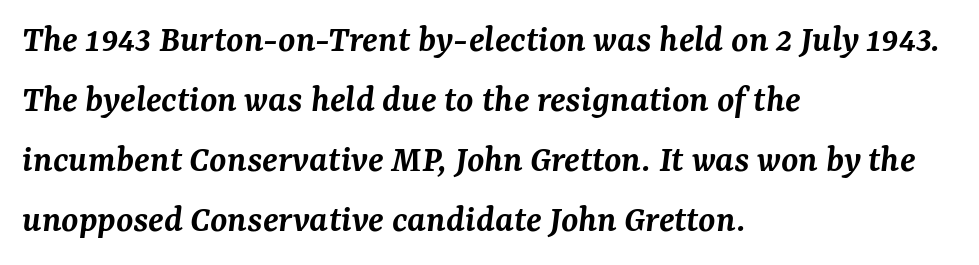
{"serif": "yes", "italic": "yes", "lean": "right", "slant_degrees": 7, "bold": "semi", "weight": "semibold", "width": "normal", "stroke_contrast": "medium", "x_height": "medium", "monospaced": "no", "underline": "no", "align": "left", "line_spacing": "normal", "line_spacing_ratio": 1.54, "letter_spacing": "normal", "letter_spacing_em": 0.0, "glyph_px": 39}
